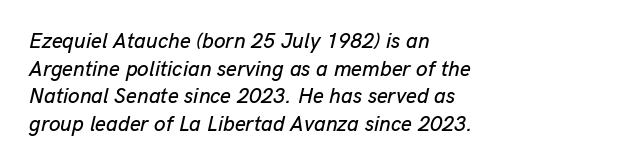
The rows are spaced the way most documents space them. How are the letters spaced? Ordinarily, with no added tracking. Style check: oblique. Casual observation: everything's shoved over to the left. Bare-footed words on every line.
